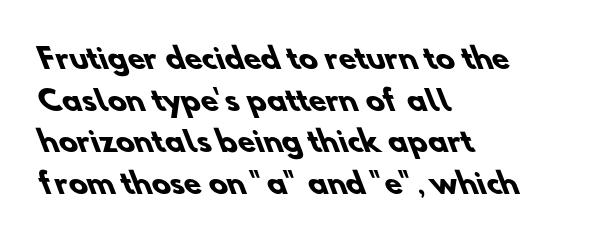
The space between consecutive lines is moderate. Stroke thickness is high; the sample reads as a true bold. This sample has the flowing, uneven cadence of proportional lettering. Glyph-to-glyph distance matches everyday printed text. These lines are set flush left with a ragged right edge. The type family on display is of the sans-serif kind.
